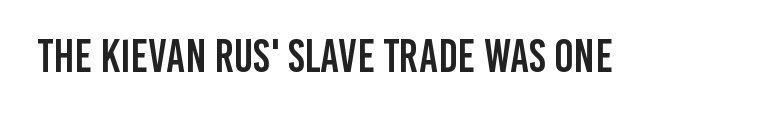
Quick note: not italic, upright. Any mark beneath the type? The region is blank. You could not count columns in this text — the font is proportionally spaced. This sample uses a sans-serif face. Caption: standard tracking, unaltered.
